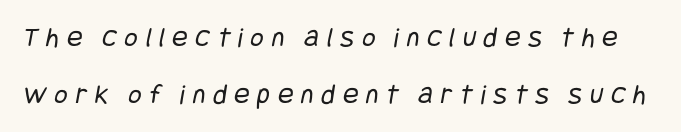
{"serif": "no", "bold": "no", "weight": "regular", "width": "condensed", "stroke_contrast": "low", "x_height": "large", "underline": "no", "line_spacing": "loose", "line_spacing_ratio": 1.98, "letter_spacing": "wide", "letter_spacing_em": 0.27, "glyph_px": 29}
